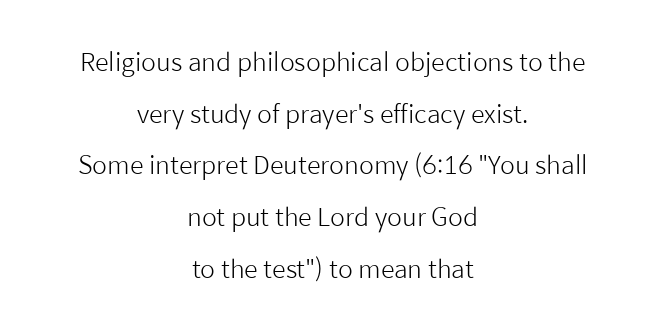
{"italic": "no", "bold": "no", "underline": "no", "align": "center", "line_spacing": "loose", "line_spacing_ratio": 2.07, "letter_spacing": "normal", "letter_spacing_em": 0.0, "glyph_px": 25}
